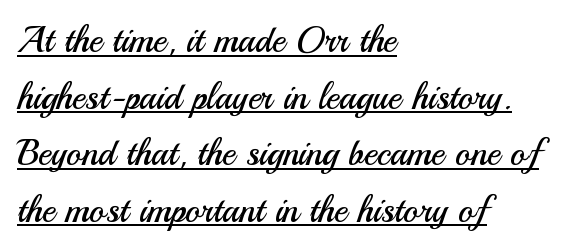
Q: Is the text bold? A: No.
Q: Is the text italic (slanted)? A: Yes.
Q: Is the typeface a serif or a sans-serif typeface? A: Sans-serif.
Q: Is the text underlined? A: Yes.
Q: How is the paragraph aligned? A: Left-aligned.
Q: Is the spacing between letters normal or unusually wide? A: Normal.
Q: Is the spacing between lines tight, normal or loose? A: Normal.
Q: Width (condensed, normal, or wide)? A: Normal.
Q: Stroke contrast? A: Medium.
Q: x-height? A: Small.
Q: Monospaced? A: No.
